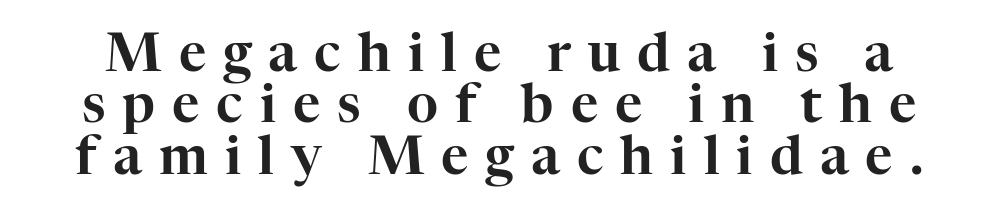
Do the letters lean? They stand straight. The letterforms stand isolated, each surrounded by extra space. Each row of text sits above clean, open space. The letters advance in unequal steps, a hallmark of proportional type.
